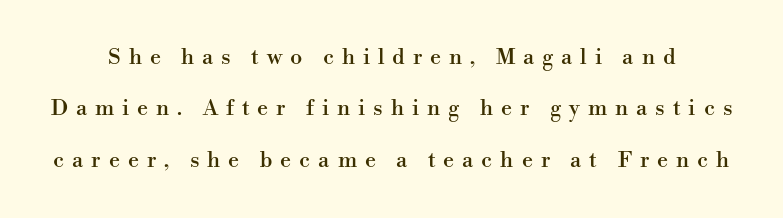
Q: Is the text italic (slanted)? A: No, it is upright.
Q: Is the text underlined? A: No.
Q: Is the spacing between letters normal or unusually wide? A: Unusually wide.
Q: Is the spacing between lines tight, normal or loose? A: Loose.
